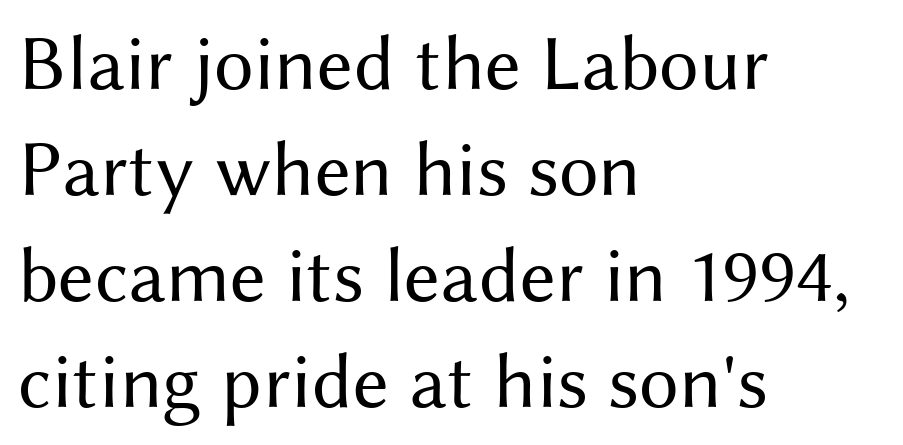
{"serif": "no", "italic": "no", "bold": "no", "weight": "regular", "width": "normal", "stroke_contrast": "medium", "x_height": "medium", "monospaced": "no", "underline": "no", "align": "left", "line_spacing": "normal", "line_spacing_ratio": 1.34, "letter_spacing": "normal", "letter_spacing_em": 0.0, "glyph_px": 79}
